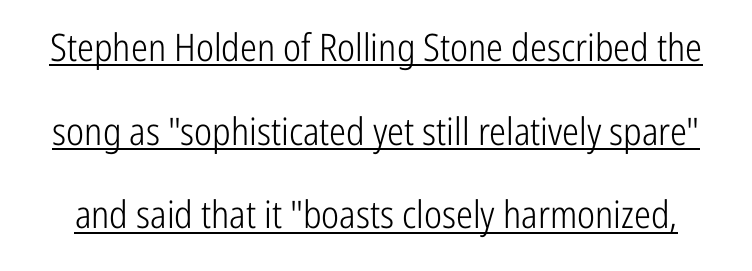
Q: Is the text bold? A: No.
Q: Is the text italic (slanted)? A: No, it is upright.
Q: Is the typeface a serif or a sans-serif typeface? A: Sans-serif.
Q: Is the text underlined? A: Yes.
Q: Is the spacing between letters normal or unusually wide? A: Normal.
Q: Is the spacing between lines tight, normal or loose? A: Loose.
Q: Width (condensed, normal, or wide)? A: Condensed.
Q: Stroke contrast? A: Low.
Q: x-height? A: Medium.
Q: Monospaced? A: No.
